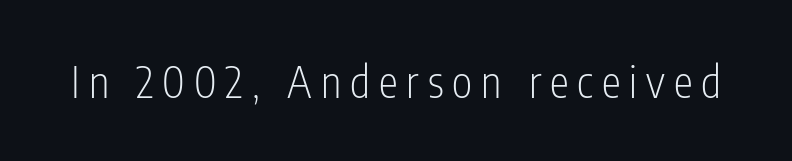
The image shows 43 px light, condensed sans-serif type, upright; set unusually wide letter spacing (+0.21 em), not underlined; low stroke contrast and a medium x-height.
